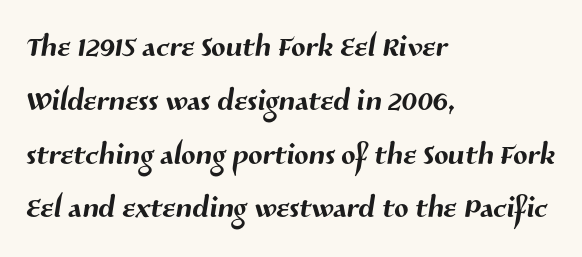
Q: Is the typeface a serif or a sans-serif typeface? A: Sans-serif.
Q: Is the text underlined? A: No.
Q: How is the paragraph aligned? A: Left-aligned.
Q: Is the spacing between letters normal or unusually wide? A: Normal.
Q: Is the spacing between lines tight, normal or loose? A: Normal.
Q: Width (condensed, normal, or wide)? A: Normal.
Q: Stroke contrast? A: Medium.
Q: x-height? A: Medium.
Q: Monospaced? A: No.
